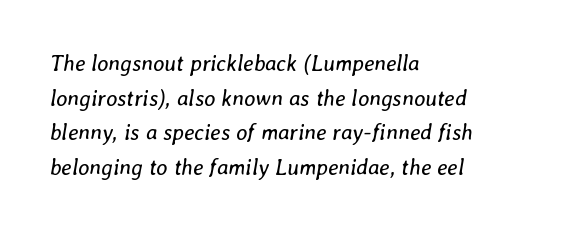
{"italic": "yes", "lean": "right", "slant_degrees": 8, "bold": "no", "underline": "no", "align": "left", "line_spacing": "normal", "line_spacing_ratio": 1.57, "letter_spacing": "normal", "letter_spacing_em": 0.0, "glyph_px": 22}
